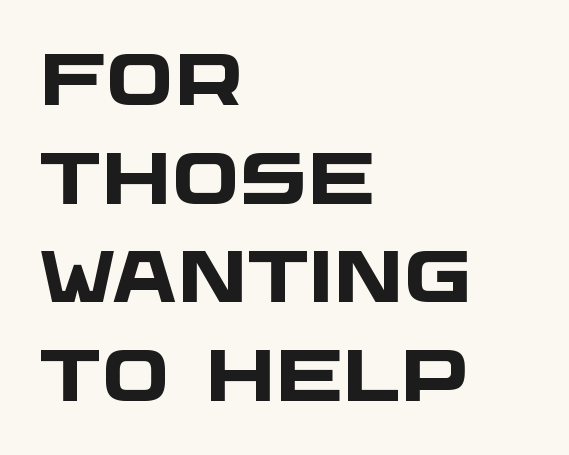
The space beneath each line is pristine and unruled. The face used here is a sans, in the tradition of grotesques and geometrics. Every row of glyphs begins at an identical x-position on the left. The face used here is proportionally spaced, like ordinary book or web type. This sample uses plain, unmodified letter spacing.
